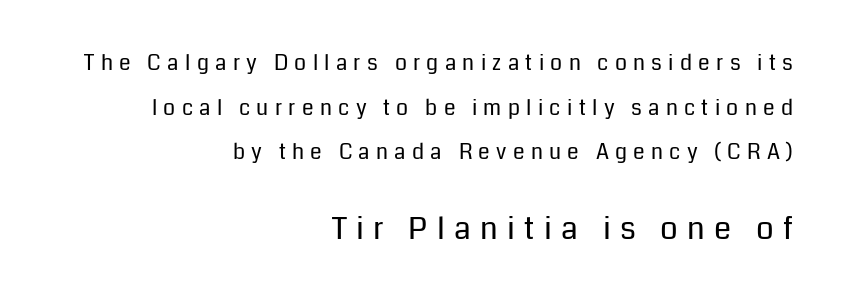
Every row of glyphs terminates at an identical x-position on the right. A roman cut, with each character standing at attention. The letters advance in unequal steps, a hallmark of proportional type. Decoration check: the copy has no underline.
